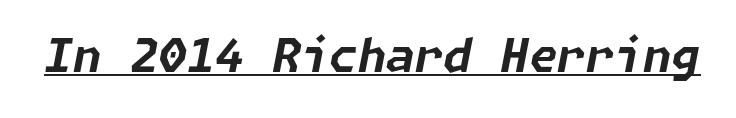
The image shows 46 px bold type, italic (leaning right); set normal letter spacing, underlined; low stroke contrast and a medium x-height.
